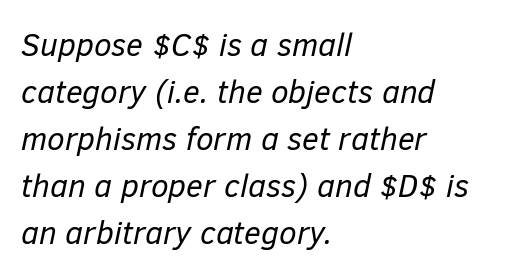
The string is rendered with underlining switched off. Quick note: interline space is typical. Compared with typical body copy, the letter spacing here is the same. These lines are set flush left with a ragged right edge.
